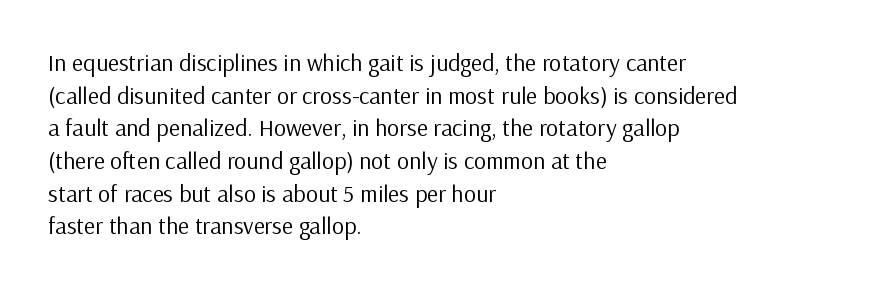
{"italic": "no", "bold": "no", "underline": "no", "align": "left", "line_spacing": "normal", "line_spacing_ratio": 1.36, "letter_spacing": "normal", "letter_spacing_em": 0.0, "glyph_px": 24}
